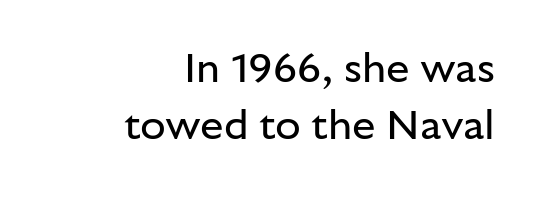
The image shows 42 px regular-weight sans-serif type, upright; set right-aligned, normal line spacing (1.36x), normal letter spacing, not underlined; low stroke contrast and a medium x-height.
